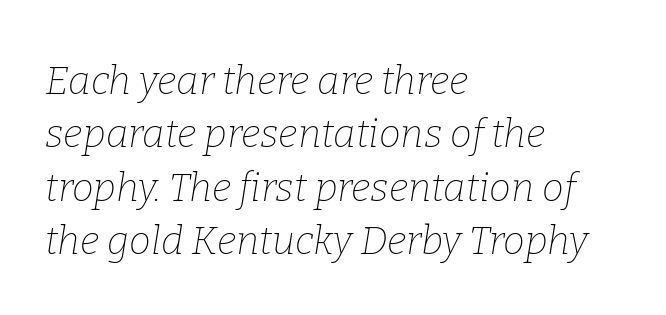
{"serif": "yes", "italic": "yes", "lean": "right", "slant_degrees": 9, "bold": "no", "weight": "thin", "width": "normal", "stroke_contrast": "low", "x_height": "medium", "monospaced": "no", "underline": "no", "align": "left", "line_spacing": "normal", "line_spacing_ratio": 1.37, "letter_spacing": "normal", "letter_spacing_em": 0.0, "glyph_px": 39}
